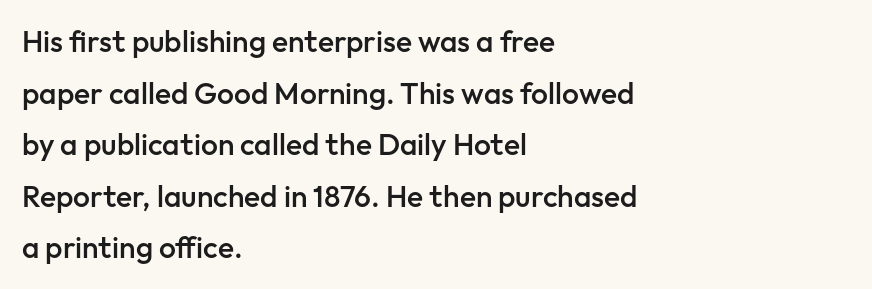
Q: Is the text bold? A: Semi-bold.
Q: Is the text italic (slanted)? A: No, it is upright.
Q: Is the typeface a serif or a sans-serif typeface? A: Sans-serif.
Q: Is the text underlined? A: No.
Q: How is the paragraph aligned? A: Left-aligned.
Q: Is the spacing between letters normal or unusually wide? A: Normal.
Q: Width (condensed, normal, or wide)? A: Normal.
Q: Stroke contrast? A: Low.
Q: x-height? A: Medium.
Q: Monospaced? A: No.
